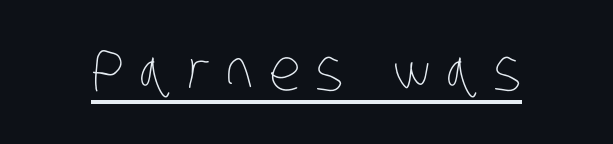
Here the glyphs are tracked loosely, breaking word shapes into spaced letters. The words here are underlined. Is this a heavy cut? Hardly; it is regular or lighter. The rendering uses natural spacing where letterforms have individual widths.
